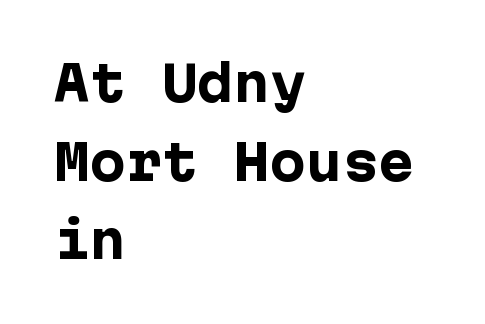
The image shows 48 px heavy sans-serif type, upright; set left-aligned, normal line spacing (1.64x), normal letter spacing, not underlined; low stroke contrast and a medium x-height.
